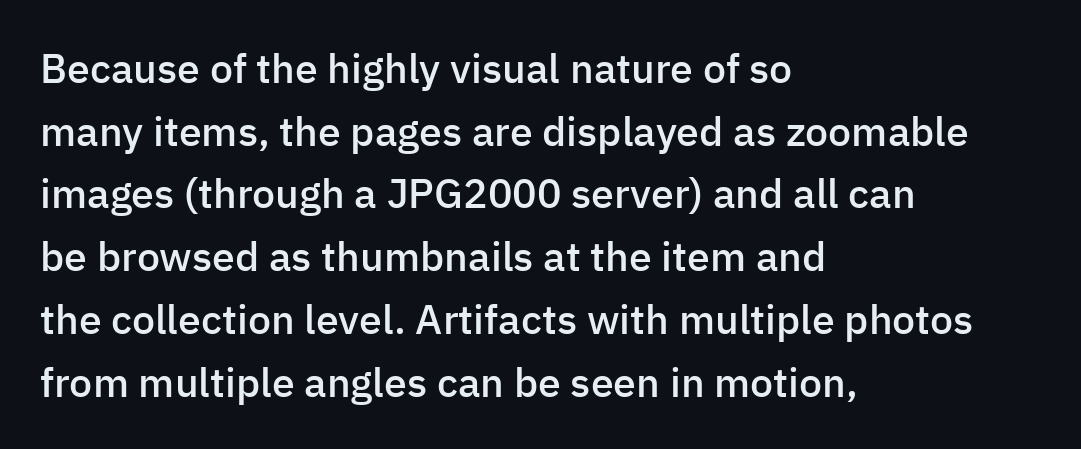
The image shows 41 px semibold sans-serif type, upright; set left-aligned, normal line spacing (1.53x), normal letter spacing, not underlined; low stroke contrast and a medium x-height.
